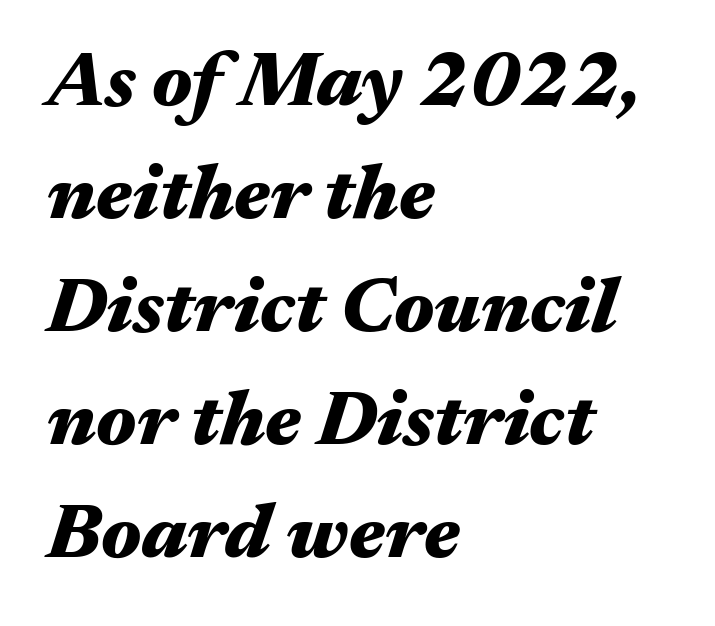
Q: Is the text bold? A: Yes.
Q: Is the text italic (slanted)? A: Yes, it leans right by about 17 degrees.
Q: Is the text underlined? A: No.
Q: How is the paragraph aligned? A: Left-aligned.
Q: Is the spacing between letters normal or unusually wide? A: Normal.
Q: Is the spacing between lines tight, normal or loose? A: Normal.
Q: Width (condensed, normal, or wide)? A: Wide.
Q: Stroke contrast? A: Medium.
Q: x-height? A: Medium.
Q: Monospaced? A: No.
